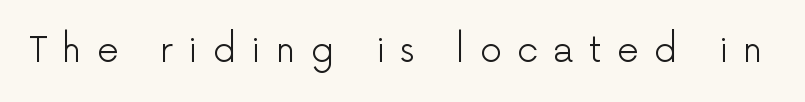
{"serif": "no", "italic": "no", "bold": "no", "weight": "light", "width": "normal", "stroke_contrast": "low", "x_height": "medium", "monospaced": "no", "underline": "no", "letter_spacing": "wide", "letter_spacing_em": 0.43, "glyph_px": 35}
